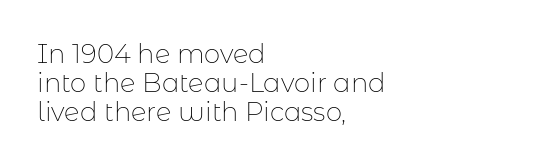
What's the leading like? Squeezed, with rows nearly overlapping. Posture: straight, roman, zero tilt. Nothing unusual about the tracking: characters are spaced as the font intends. The area under the type is left untouched.
